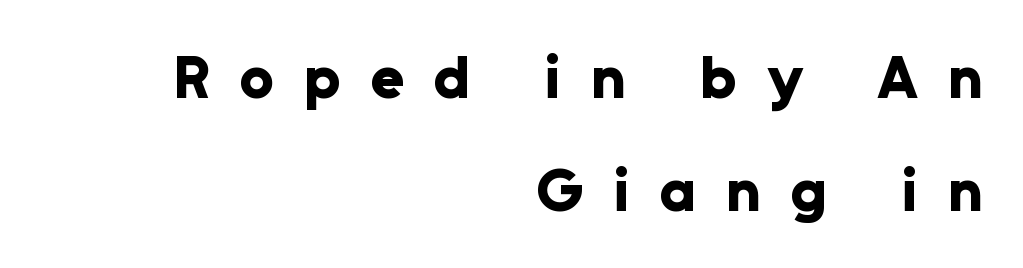
Examine the stroke ends and you'll find no serifs. Horizontally, the lines are justified to the trailing edge only. A typesetter would call this proportional, since set widths differ per character. The lettering stays uniformly vertical, giving the passage a roman look. Here the glyphs are tracked loosely, breaking word shapes into spaced letters.
